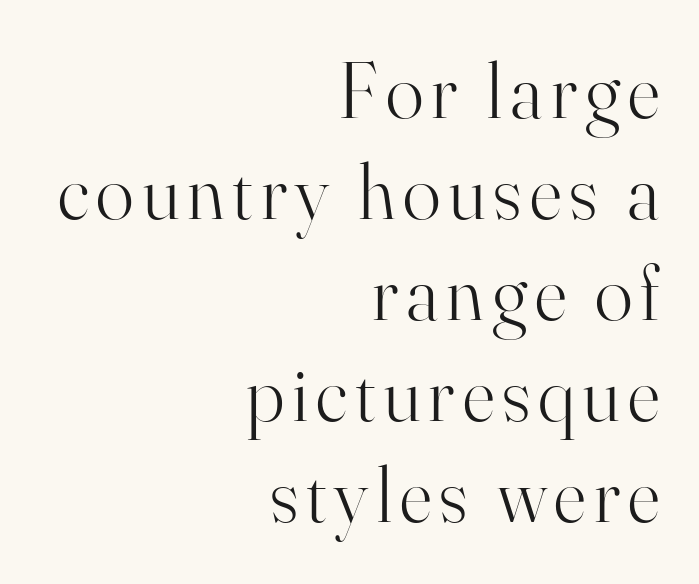
Reading down the column, the eye jumps a familiar distance to each next line. The lines in this sample share a right terminus and differ only in where they begin. The letters stand upright; this is a roman face. The rendering shows small feet on the letterforms — a serif design. You could not count columns in this text — the font is proportionally spaced. Heaviness? Minimal to ordinary, like unemphasized prose.
